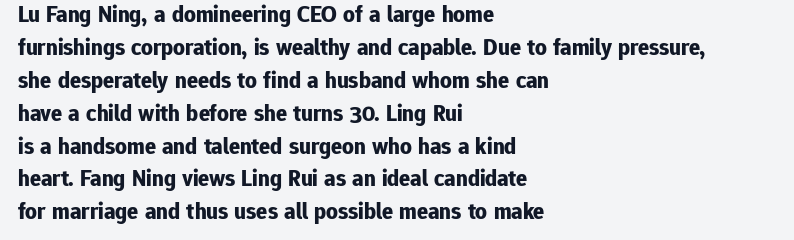
The image shows 23 px bold type, upright; set left-aligned, normal line spacing (1.43x), normal letter spacing, not underlined.
